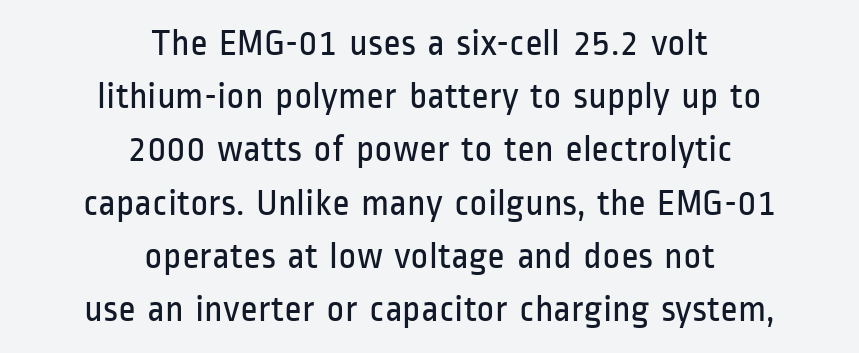
The image shows 38 px regular-weight, condensed sans-serif type, upright; set centered, normal line spacing (1.4x), normal letter spacing, not underlined; low stroke contrast and a medium x-height.
